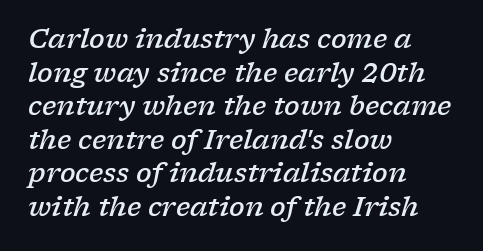
{"italic": "yes", "lean": "right", "slant_degrees": 17, "bold": "semi", "underline": "no", "align": "left", "line_spacing": "normal", "line_spacing_ratio": 1.29, "letter_spacing": "normal", "letter_spacing_em": 0.0, "glyph_px": 26}
